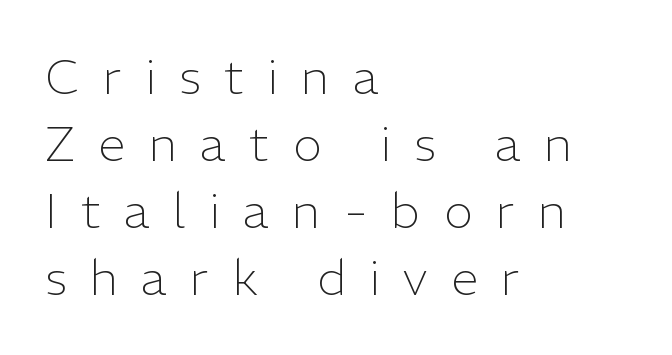
{"serif": "no", "italic": "no", "bold": "no", "weight": "light", "width": "normal", "stroke_contrast": "low", "x_height": "medium", "monospaced": "no", "underline": "no", "align": "left", "line_spacing": "normal", "line_spacing_ratio": 1.37, "letter_spacing": "wide", "letter_spacing_em": 0.48, "glyph_px": 49}
